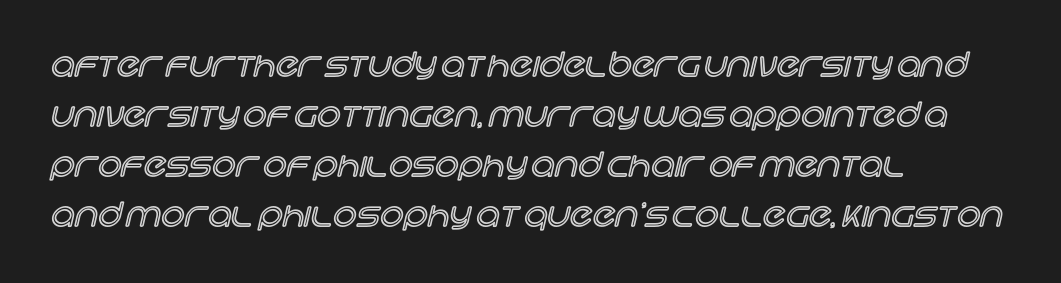
Is there much room between lines? A standard amount, neither cramped nor airy. No extra tracking has been applied to these lines. Here the designer chose a conventional face with non-uniform glyph widths. These lines are set flush left with a ragged right edge.
